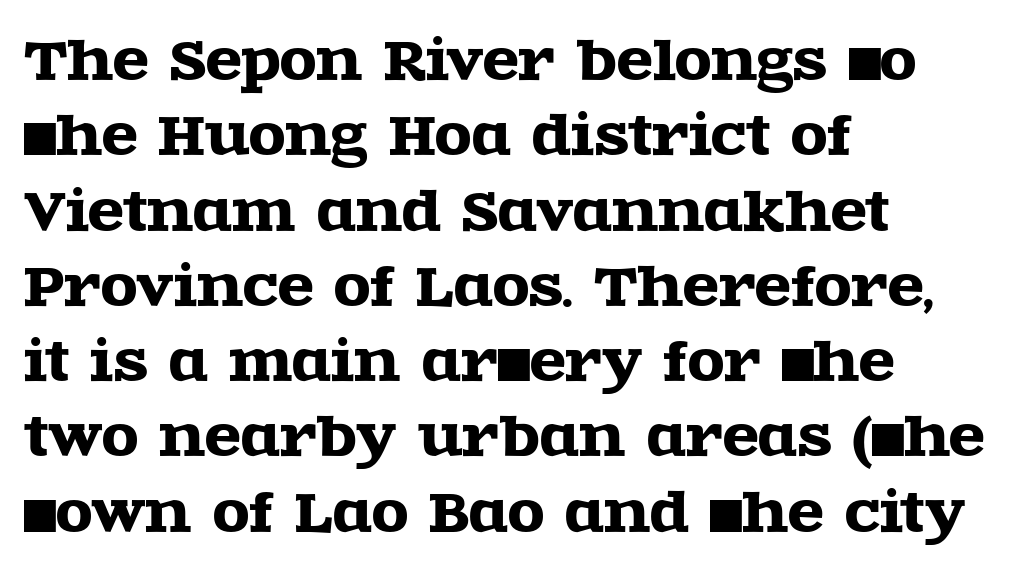
Q: Is the text italic (slanted)? A: No, it is upright.
Q: Is the typeface a serif or a sans-serif typeface? A: Serif.
Q: Is the text underlined? A: No.
Q: How is the paragraph aligned? A: Left-aligned.
Q: Is the spacing between letters normal or unusually wide? A: Normal.
Q: Is the spacing between lines tight, normal or loose? A: Normal.
Q: Width (condensed, normal, or wide)? A: Wide.
Q: x-height? A: Large.
Q: Monospaced? A: No.
